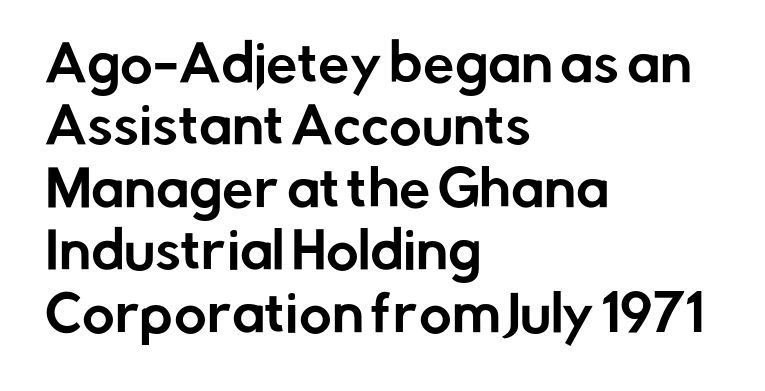
Each row of text sits above clean, open space. Inter-character spacing is left at the font's built-in metrics. The lettering holds an erect, upright posture throughout. Varying glyph widths throughout — classic text-font behaviour. Honestly, the row spacing looks completely unremarkable. One-word summary of the alignment: left.
